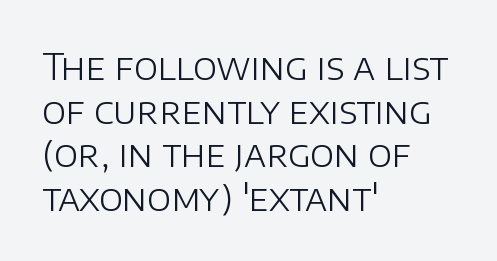
Think of a printed novel: that variable character pitch is what you see here. Nothing unusual about the tracking: characters are spaced as the font intends. Posture: upright roman. The rendering shows plain stroke endings on the letterforms — a sans-serif design.
